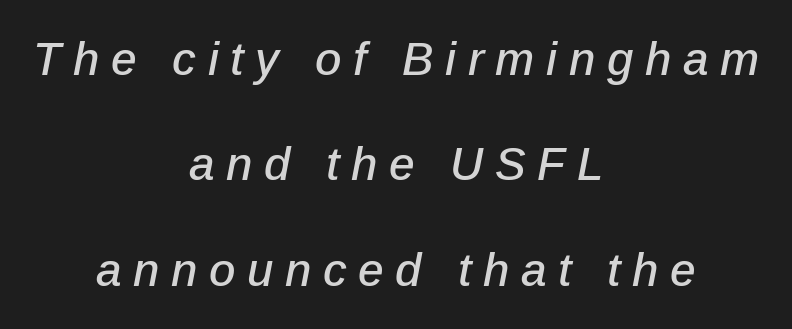
Reading down the block, each line starts at a different indent, mirrored at its end. The space between consecutive lines is lavish. Any mark beneath the type? The region is blank. The passage shown has open, widely tracked lettering throughout. This sample has the flowing, uneven cadence of proportional lettering.
